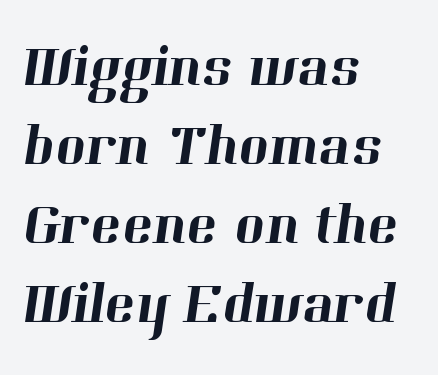
Layout note: lines flush left. No word sits above an underline. There is no visible air inserted between adjacent glyphs. The letters advance in unequal steps, a hallmark of proportional type. The type family on display is of the serif kind.
